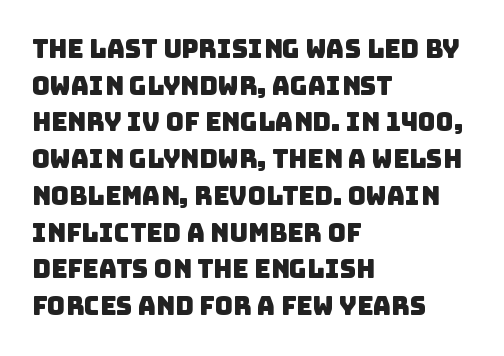
Q: Is the text underlined? A: No.
Q: How is the paragraph aligned? A: Left-aligned.
Q: Is the spacing between letters normal or unusually wide? A: Normal.
Q: Is the spacing between lines tight, normal or loose? A: Normal.
